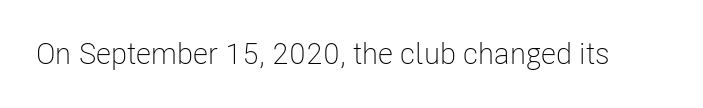
Q: Is the text bold? A: No.
Q: Is the text italic (slanted)? A: No, it is upright.
Q: Is the typeface a serif or a sans-serif typeface? A: Sans-serif.
Q: Is the text underlined? A: No.
Q: Is the spacing between letters normal or unusually wide? A: Normal.
Q: Width (condensed, normal, or wide)? A: Condensed.
Q: Stroke contrast? A: Low.
Q: x-height? A: Medium.
Q: Monospaced? A: No.
